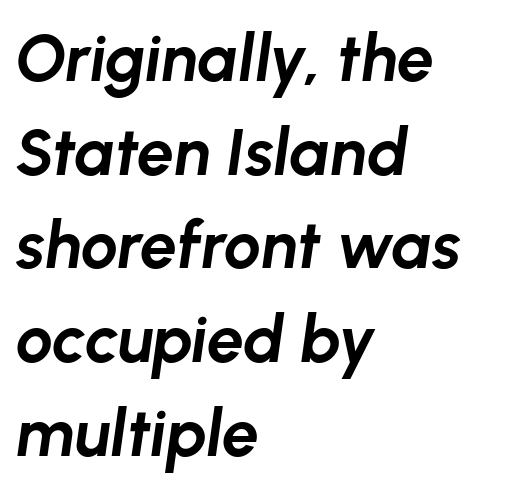
{"italic": "yes", "lean": "right", "slant_degrees": 8, "bold": "yes", "weight": "bold", "width": "normal", "stroke_contrast": "low", "x_height": "medium", "monospaced": "no", "underline": "no", "align": "left", "line_spacing": "normal", "line_spacing_ratio": 1.42, "letter_spacing": "normal", "letter_spacing_em": 0.0, "glyph_px": 66}
